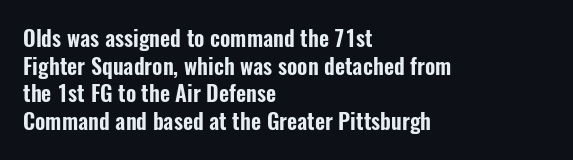
Q: Is the text italic (slanted)? A: No, it is upright.
Q: Is the text underlined? A: No.
Q: How is the paragraph aligned? A: Left-aligned.
Q: Is the spacing between letters normal or unusually wide? A: Normal.
Q: Is the spacing between lines tight, normal or loose? A: Normal.
